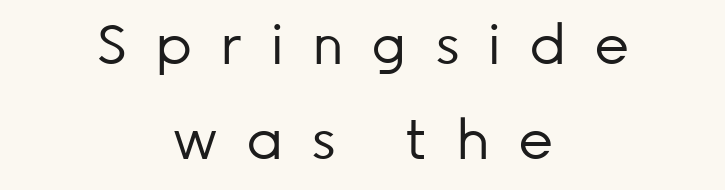
The passage shown is typeset with a sans-serif family. The passage shown is not underscored anywhere. The specimen reads as upright at a glance. The whitespace from short lines is split evenly between both sides. The tracking jumps out immediately: characters are airy and widely separated. Each letter keeps its own natural width here, so spacing adapts to shape.
